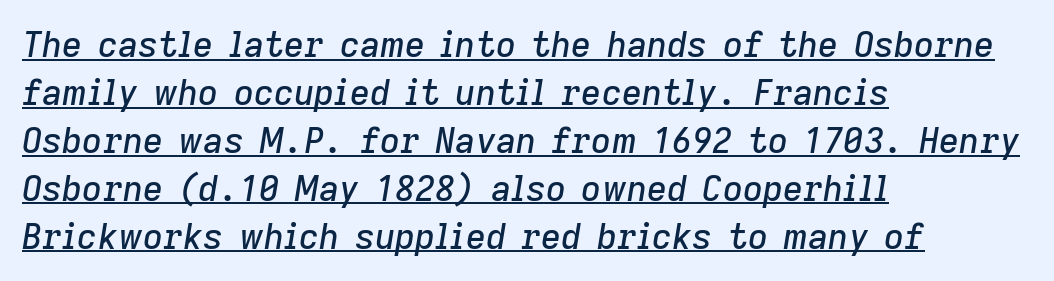
{"italic": "yes", "lean": "right", "slant_degrees": 9, "width": "normal", "stroke_contrast": "low", "x_height": "medium", "monospaced": "no", "underline": "yes", "align": "left", "line_spacing": "normal", "line_spacing_ratio": 1.37, "letter_spacing": "normal", "letter_spacing_em": 0.0, "glyph_px": 35}
